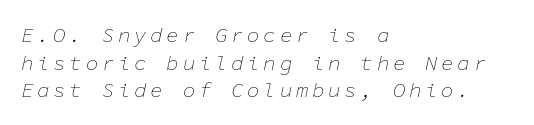
Q: Is the text bold? A: No.
Q: Is the text italic (slanted)? A: Yes, it leans right by about 11 degrees.
Q: Is the text underlined? A: No.
Q: How is the paragraph aligned? A: Left-aligned.
Q: Is the spacing between lines tight, normal or loose? A: Normal.
